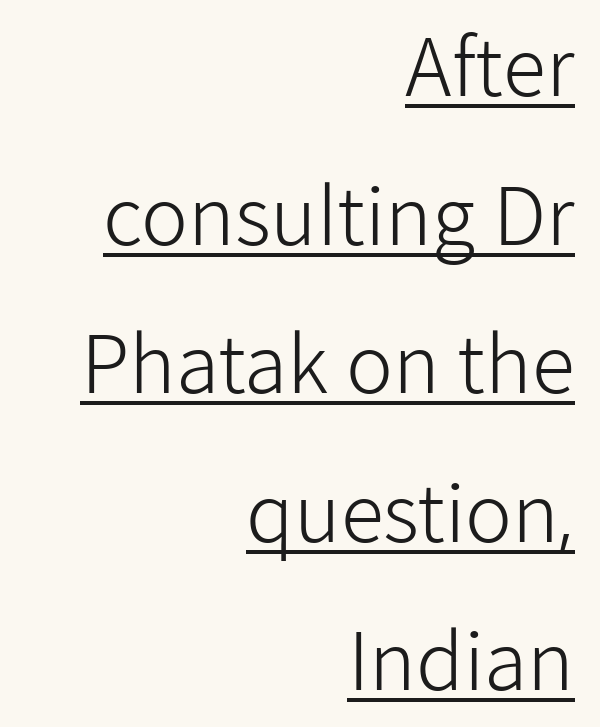
{"serif": "no", "italic": "no", "bold": "no", "weight": "light", "width": "normal", "stroke_contrast": "low", "x_height": "medium", "monospaced": "no", "underline": "yes", "align": "right", "line_spacing_ratio": 1.88, "letter_spacing": "normal", "letter_spacing_em": 0.0, "glyph_px": 79}
